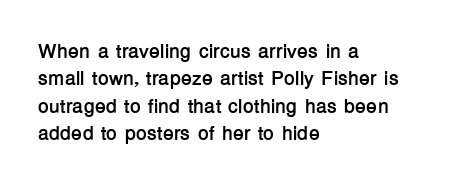
Q: Is the text bold? A: Yes.
Q: Is the text italic (slanted)? A: No, it is upright.
Q: Is the text underlined? A: No.
Q: How is the paragraph aligned? A: Left-aligned.
Q: Is the spacing between letters normal or unusually wide? A: Normal.
Q: Is the spacing between lines tight, normal or loose? A: Normal.
